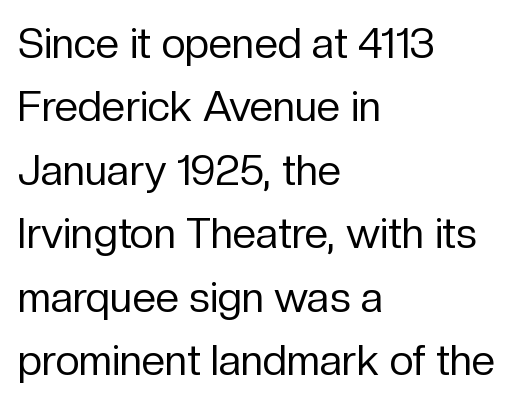
Q: Is the text bold? A: No.
Q: Is the text italic (slanted)? A: No, it is upright.
Q: Is the typeface a serif or a sans-serif typeface? A: Sans-serif.
Q: Is the text underlined? A: No.
Q: How is the paragraph aligned? A: Left-aligned.
Q: Is the spacing between letters normal or unusually wide? A: Normal.
Q: Is the spacing between lines tight, normal or loose? A: Normal.
Q: Width (condensed, normal, or wide)? A: Normal.
Q: Stroke contrast? A: Low.
Q: x-height? A: Medium.
Q: Monospaced? A: No.
